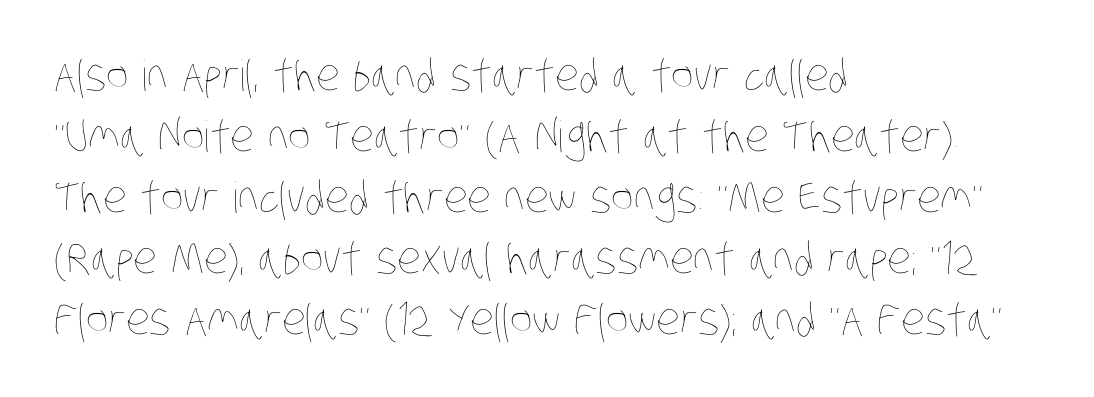
Q: Is the text bold? A: No.
Q: Is the text underlined? A: No.
Q: How is the paragraph aligned? A: Left-aligned.
Q: Is the spacing between letters normal or unusually wide? A: Normal.
Q: Is the spacing between lines tight, normal or loose? A: Normal.
Q: Width (condensed, normal, or wide)? A: Condensed.
Q: Stroke contrast? A: Low.
Q: x-height? A: Large.
Q: Monospaced? A: No.
